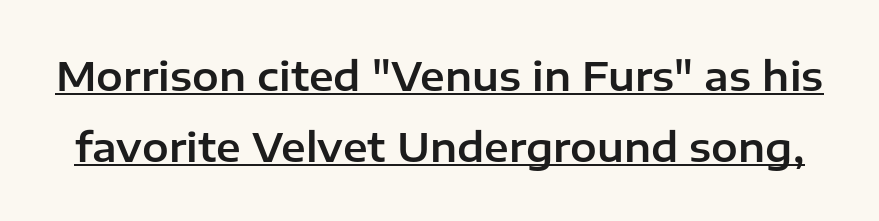
The image shows 40 px sans-serif type, upright; set line spacing 1.78x, normal letter spacing, underlined; low stroke contrast and a medium x-height.
